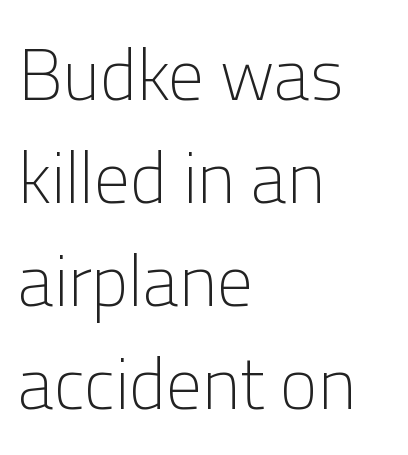
Q: Is the text bold? A: No.
Q: Is the text italic (slanted)? A: No, it is upright.
Q: Is the typeface a serif or a sans-serif typeface? A: Sans-serif.
Q: Is the text underlined? A: No.
Q: How is the paragraph aligned? A: Left-aligned.
Q: Is the spacing between letters normal or unusually wide? A: Normal.
Q: Is the spacing between lines tight, normal or loose? A: Normal.
Q: Width (condensed, normal, or wide)? A: Normal.
Q: Stroke contrast? A: Low.
Q: x-height? A: Medium.
Q: Monospaced? A: No.
